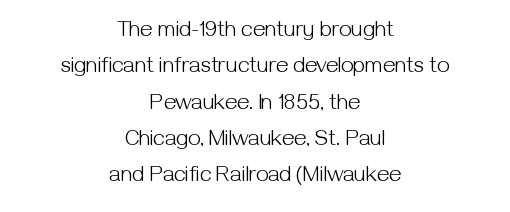
The image shows 22 px text type, upright; set centered, normal line spacing (1.65x), normal letter spacing, not underlined.
